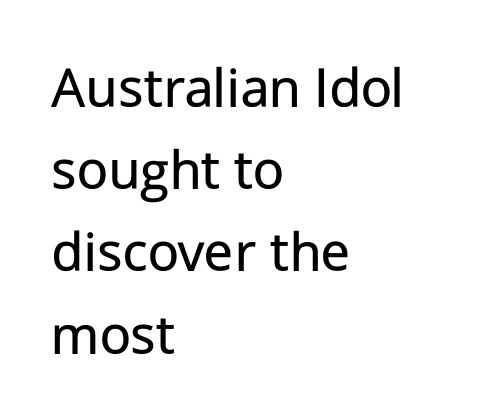
{"serif": "no", "italic": "no", "bold": "no", "weight": "regular", "width": "normal", "stroke_contrast": "low", "x_height": "medium", "monospaced": "no", "underline": "no", "align": "left", "line_spacing": "normal", "line_spacing_ratio": 1.37, "letter_spacing": "normal", "letter_spacing_em": 0.0, "glyph_px": 60}
